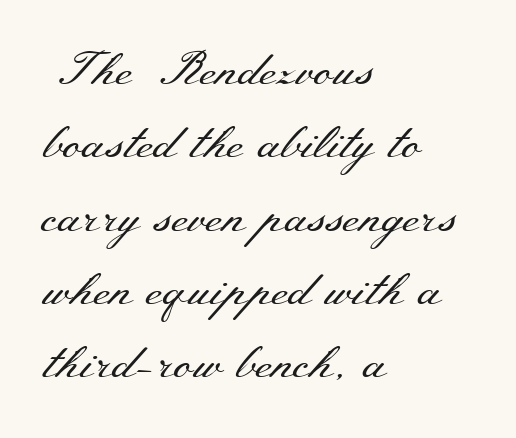
Q: Is the text bold? A: No.
Q: Is the text italic (slanted)? A: Yes.
Q: Is the typeface a serif or a sans-serif typeface? A: Serif.
Q: Is the text underlined? A: No.
Q: How is the paragraph aligned? A: Left-aligned.
Q: Is the spacing between letters normal or unusually wide? A: Normal.
Q: Is the spacing between lines tight, normal or loose? A: Normal.
Q: Width (condensed, normal, or wide)? A: Wide.
Q: Stroke contrast? A: Medium.
Q: x-height? A: Small.
Q: Monospaced? A: No.
